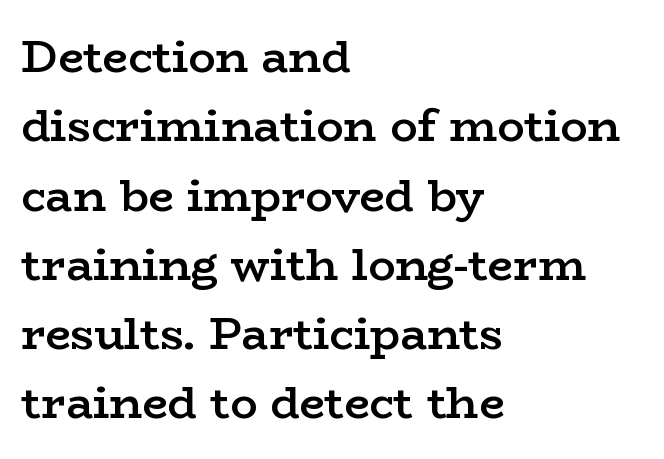
Normally led — the rows are evenly, conventionally spaced. Stroke thickness is moderately raised; the sample reads as semibold. Nobody drew a line under any word here. Proportional: the letters do not fall into vertical columns.
